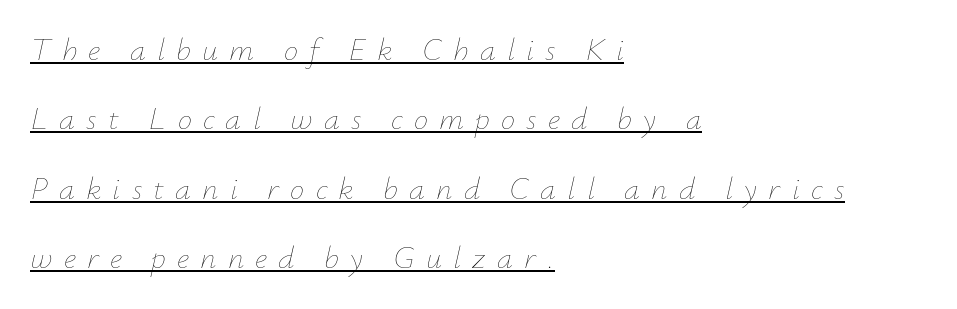
{"italic": "yes", "lean": "right", "slant_degrees": 12, "bold": "no", "weight": "thin", "width": "normal", "stroke_contrast": "low", "x_height": "small", "monospaced": "no", "underline": "yes", "align": "left", "line_spacing": "loose", "line_spacing_ratio": 2.17, "letter_spacing": "wide", "letter_spacing_em": 0.35, "glyph_px": 32}
